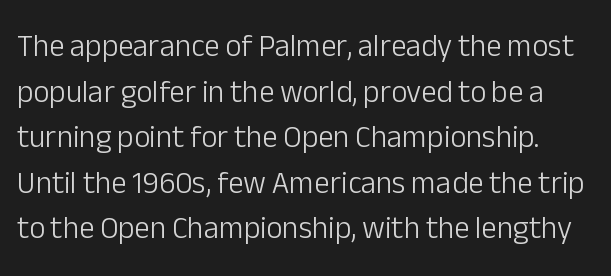
Q: Is the text bold? A: No.
Q: Is the text italic (slanted)? A: No, it is upright.
Q: Is the typeface a serif or a sans-serif typeface? A: Sans-serif.
Q: Is the text underlined? A: No.
Q: Is the spacing between letters normal or unusually wide? A: Normal.
Q: Is the spacing between lines tight, normal or loose? A: Normal.
Q: Width (condensed, normal, or wide)? A: Normal.
Q: Stroke contrast? A: Low.
Q: x-height? A: Medium.
Q: Monospaced? A: No.
